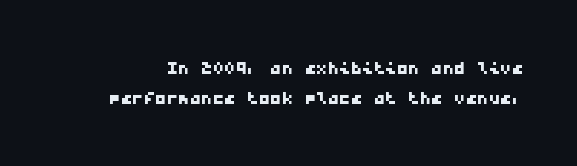
{"underline": "no", "line_spacing": "normal", "line_spacing_ratio": 1.29, "letter_spacing": "normal", "letter_spacing_em": 0.0, "glyph_px": 23}
